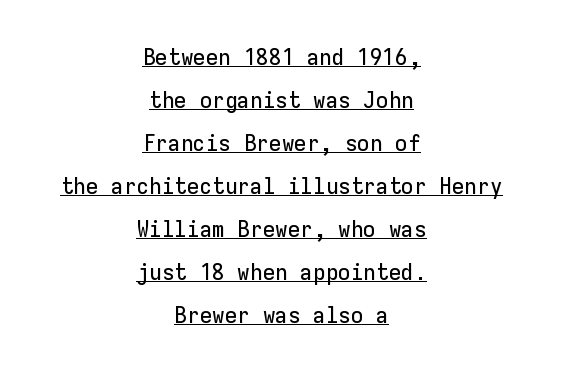
The words here are underlined. The setting favours the middle, as headings and verse often do. Italic: no, the glyphs are upright roman. Look at the tracking — it's just the regular setting, nothing added.
